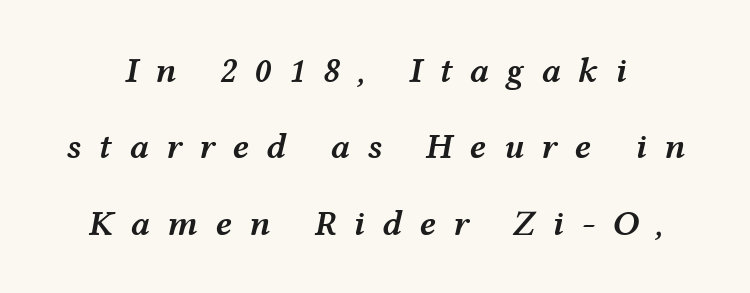
Q: Is the text bold? A: Semi-bold.
Q: Is the text italic (slanted)? A: Yes, it leans right by about 12 degrees.
Q: Is the text underlined? A: No.
Q: Is the spacing between letters normal or unusually wide? A: Unusually wide.
Q: Is the spacing between lines tight, normal or loose? A: Loose.
Q: Width (condensed, normal, or wide)? A: Wide.
Q: Stroke contrast? A: Medium.
Q: x-height? A: Medium.
Q: Monospaced? A: No.
